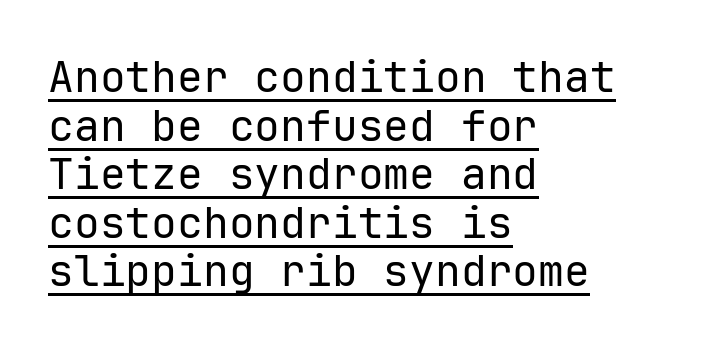
{"serif": "no", "italic": "no", "bold": "no", "weight": "regular", "width": "normal", "stroke_contrast": "low", "x_height": "medium", "monospaced": "yes", "underline": "yes", "align": "left", "line_spacing": "tight", "line_spacing_ratio": 1.13, "letter_spacing": "normal", "letter_spacing_em": 0.0, "glyph_px": 43}
